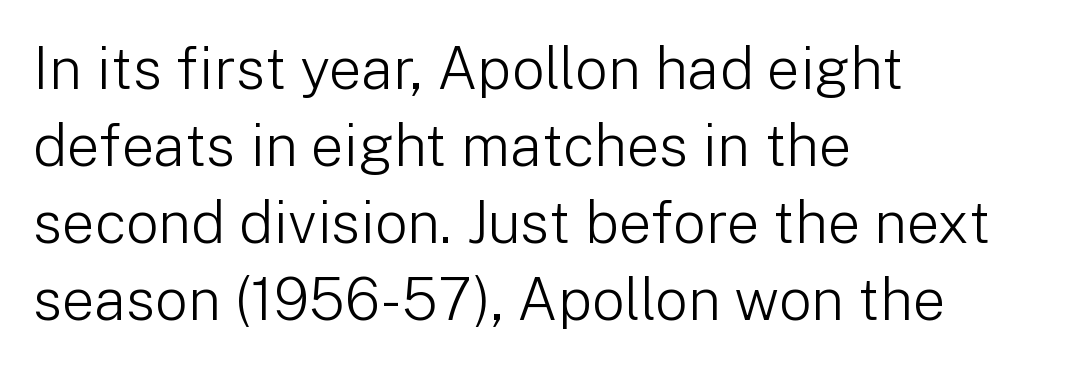
The image shows 58 px light sans-serif type, upright; set left-aligned, normal line spacing (1.33x), normal letter spacing, not underlined; low stroke contrast and a medium x-height.
